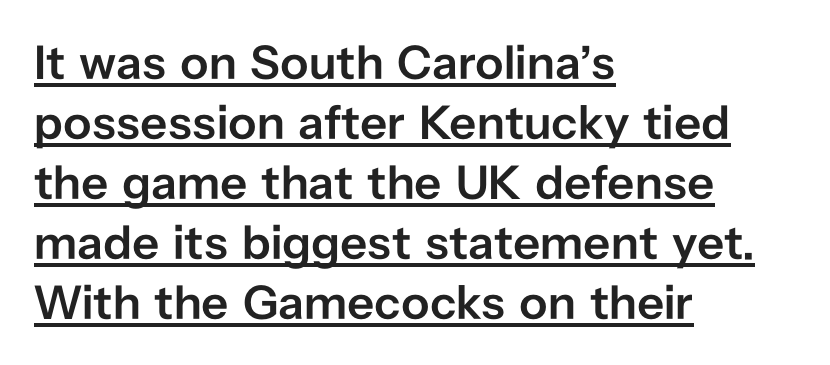
Normally led — the rows are evenly, conventionally spaced. Line starts are locked; line ends wander. A typesetter would call this zero additional tracking. Every stem runs plumb, perpendicular to the baseline. Stroke thickness is moderately raised; the sample reads as semibold.
